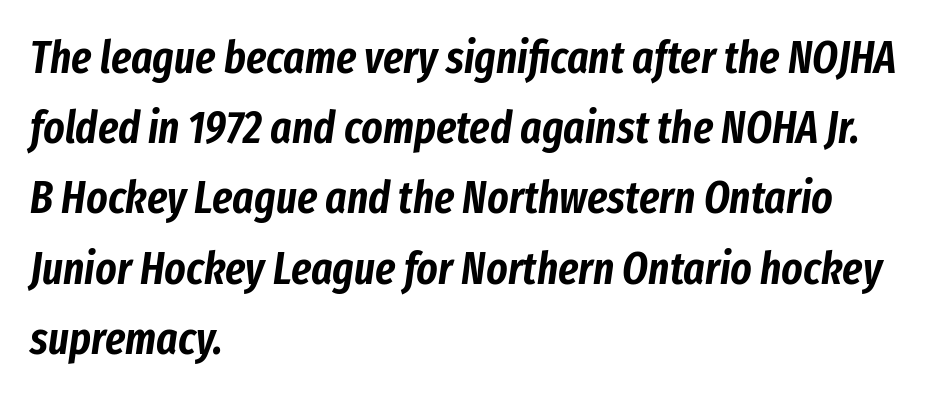
The typography opts for an oblique posture over an upright one. These lines are rendered in a variable-pitch font. Underline: absent. Short note: letters normally spaced. This sample keeps an unexceptional amount of space between lines.
